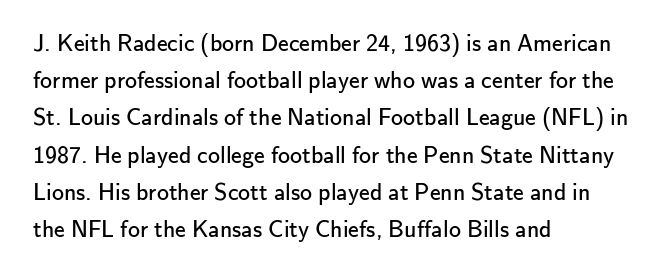
{"italic": "no", "bold": "no", "underline": "no", "align": "left", "line_spacing": "normal", "line_spacing_ratio": 1.55, "letter_spacing": "normal", "letter_spacing_em": 0.0, "glyph_px": 24}
